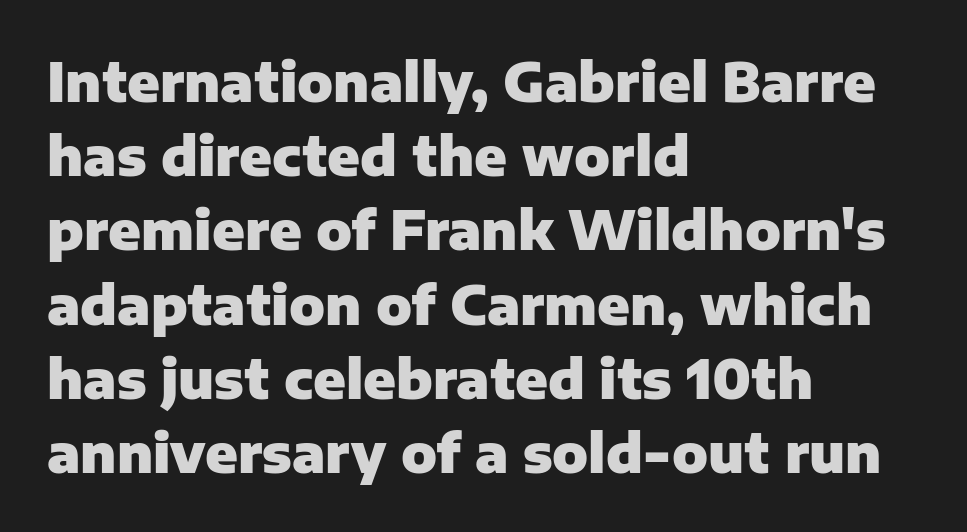
Q: Is the text bold? A: Yes.
Q: Is the text italic (slanted)? A: No, it is upright.
Q: Is the typeface a serif or a sans-serif typeface? A: Sans-serif.
Q: Is the text underlined? A: No.
Q: How is the paragraph aligned? A: Left-aligned.
Q: Is the spacing between letters normal or unusually wide? A: Normal.
Q: Is the spacing between lines tight, normal or loose? A: Normal.
Q: Width (condensed, normal, or wide)? A: Normal.
Q: Stroke contrast? A: Low.
Q: x-height? A: Medium.
Q: Monospaced? A: No.
